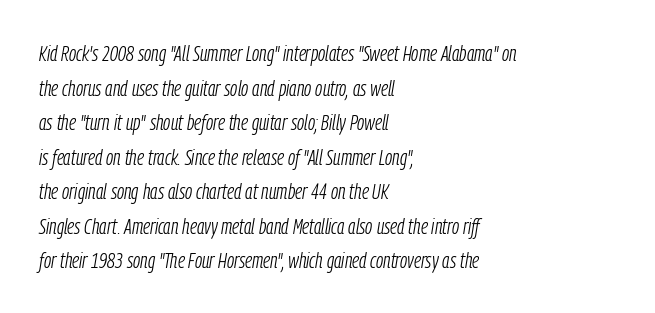
{"italic": "yes", "lean": "right", "slant_degrees": 9, "bold": "no", "underline": "no", "align": "left", "line_spacing": "normal", "line_spacing_ratio": 1.57, "letter_spacing": "normal", "letter_spacing_em": 0.0, "glyph_px": 22}
